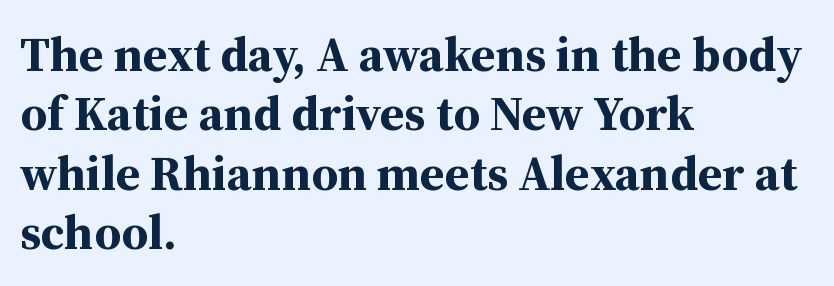
{"serif": "yes", "italic": "no", "bold": "yes", "weight": "bold", "width": "normal", "stroke_contrast": "medium", "x_height": "medium", "monospaced": "no", "underline": "no", "align": "left", "line_spacing_ratio": 1.21, "letter_spacing": "normal", "letter_spacing_em": 0.0, "glyph_px": 49}
